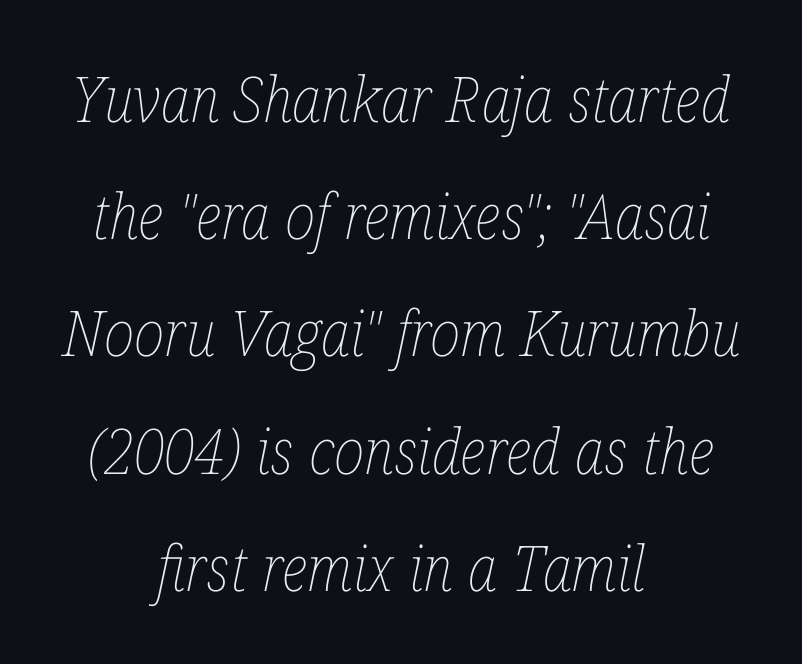
The image shows 63 px thin, condensed type, italic (leaning right); set centered, line spacing 1.86x, normal letter spacing, not underlined; low stroke contrast and a medium x-height.
